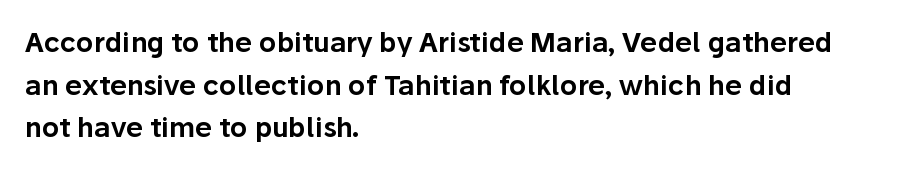
The image shows 27 px text type, upright; set left-aligned, normal line spacing (1.58x), normal letter spacing, not underlined.
